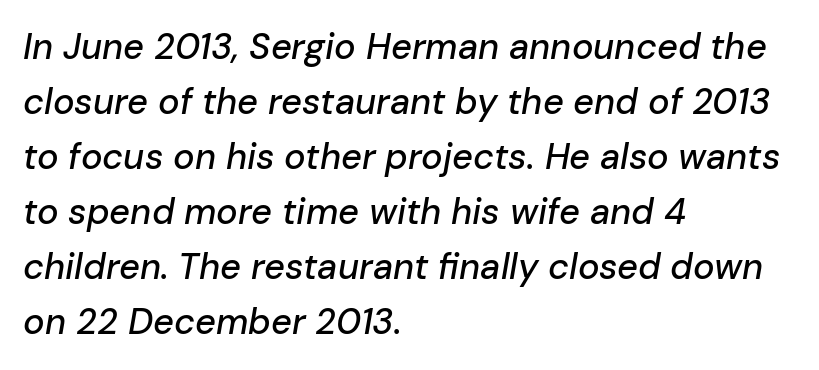
{"italic": "yes", "lean": "right", "slant_degrees": 10, "width": "normal", "stroke_contrast": "low", "x_height": "medium", "monospaced": "no", "underline": "no", "align": "left", "line_spacing": "normal", "line_spacing_ratio": 1.53, "letter_spacing": "normal", "letter_spacing_em": 0.0, "glyph_px": 36}
